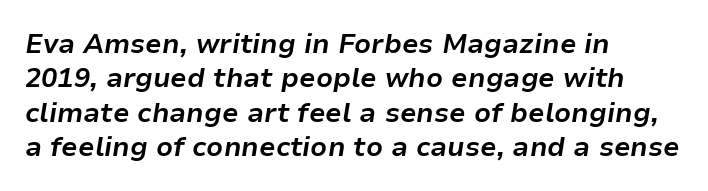
{"italic": "yes", "lean": "right", "slant_degrees": 9, "bold": "yes", "underline": "no", "align": "left", "line_spacing": "normal", "line_spacing_ratio": 1.27, "letter_spacing": "normal", "letter_spacing_em": 0.0, "glyph_px": 27}
